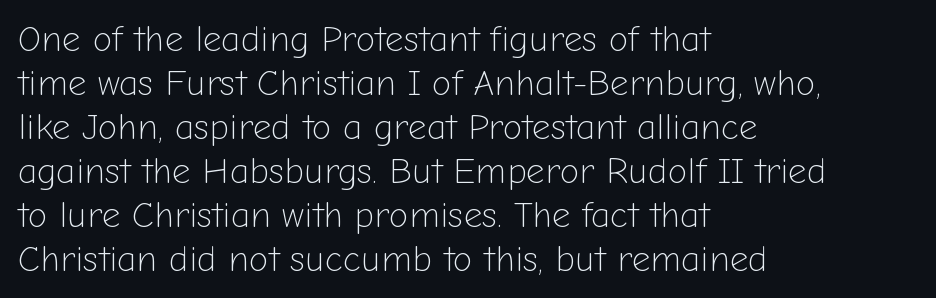
{"serif": "no", "italic": "no", "bold": "no", "weight": "light", "width": "normal", "stroke_contrast": "low", "x_height": "medium", "monospaced": "no", "underline": "no", "align": "left", "line_spacing_ratio": 1.22, "letter_spacing": "normal", "letter_spacing_em": 0.0, "glyph_px": 36}
